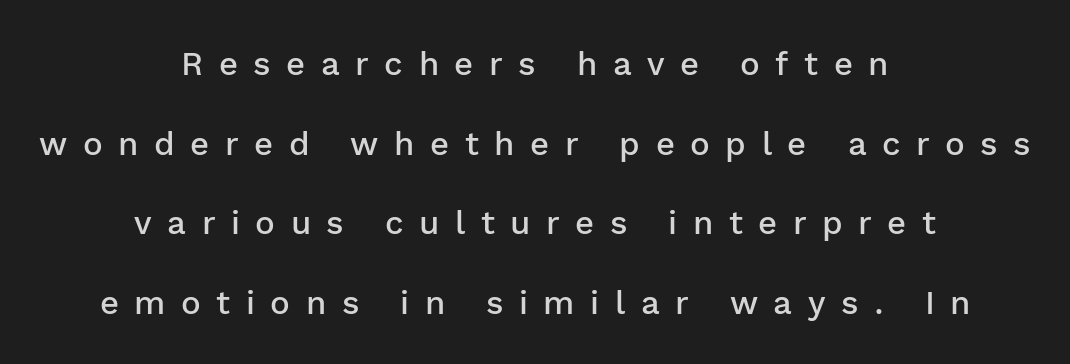
The image shows 33 px semibold sans-serif type, upright; set centered, loose line spacing (2.41x), unusually wide letter spacing (+0.47 em), not underlined; low stroke contrast and a medium x-height.
